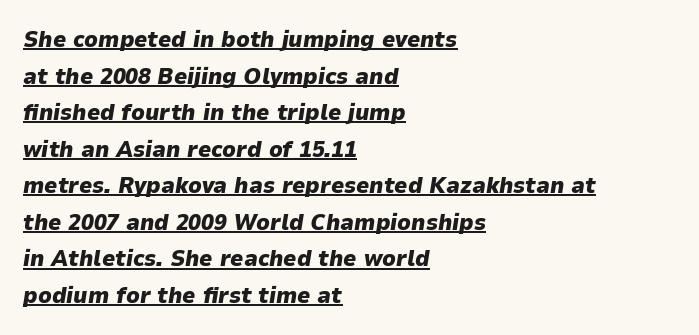
{"italic": "yes", "lean": "right", "slant_degrees": 9, "bold": "yes", "underline": "yes", "align": "left", "line_spacing": "normal", "line_spacing_ratio": 1.59, "letter_spacing": "normal", "letter_spacing_em": 0.0, "glyph_px": 23}
